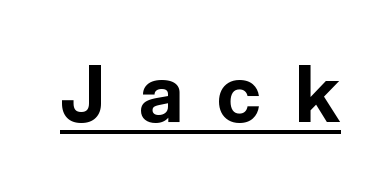
Proportional: the letters do not fall into vertical columns. Notice how the stems are strictly vertical — no italics here. Each glyph is drawn with heavy, bold strokes. These lines are composed in type without serifs. Underlined type. The passage shown has open, widely tracked lettering throughout.
